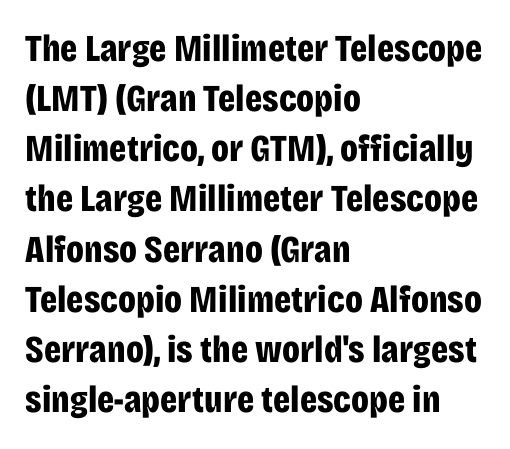
Q: Is the text bold? A: Yes.
Q: Is the text italic (slanted)? A: No, it is upright.
Q: Is the typeface a serif or a sans-serif typeface? A: Sans-serif.
Q: Is the text underlined? A: No.
Q: How is the paragraph aligned? A: Left-aligned.
Q: Is the spacing between letters normal or unusually wide? A: Normal.
Q: Is the spacing between lines tight, normal or loose? A: Normal.
Q: Width (condensed, normal, or wide)? A: Condensed.
Q: Stroke contrast? A: Low.
Q: x-height? A: Large.
Q: Monospaced? A: No.
